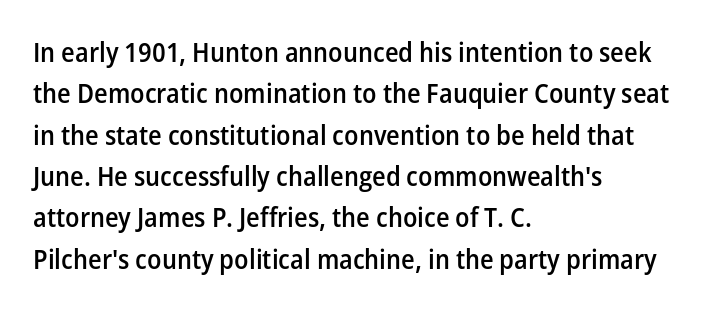
A student would call this left alignment; a typographer would say flush left, rag right. Line spacing here is normal. Tracking value appears to be zero — textbook default spacing. A typesetter would mark this as roman, not italic. Each glyph is drawn with semibold strokes, heavier than normal yet not fully bold. The strip under each line holds only bare page.
